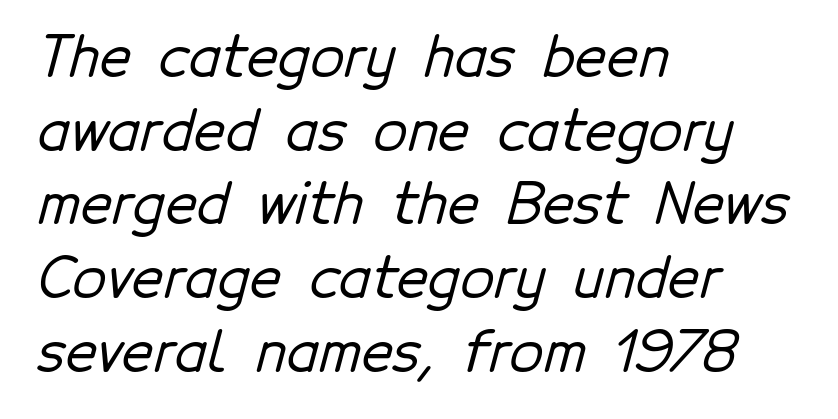
Q: Is the typeface a serif or a sans-serif typeface? A: Sans-serif.
Q: Is the text underlined? A: No.
Q: How is the paragraph aligned? A: Left-aligned.
Q: Is the spacing between letters normal or unusually wide? A: Normal.
Q: Is the spacing between lines tight, normal or loose? A: Normal.
Q: Width (condensed, normal, or wide)? A: Normal.
Q: Stroke contrast? A: Low.
Q: x-height? A: Medium.
Q: Monospaced? A: No.
